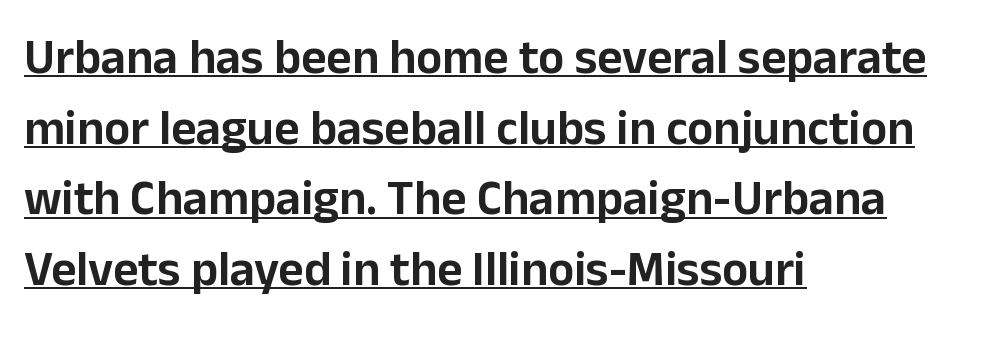
The image shows 49 px sans-serif type, upright; set left-aligned, normal line spacing (1.44x), normal letter spacing, underlined; low stroke contrast and a medium x-height.
